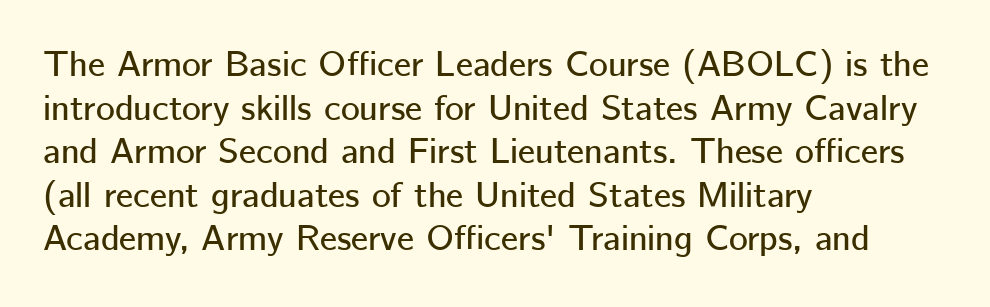
Examine the stroke ends and you'll find no serifs. This sample has the flowing, uneven cadence of proportional lettering. In terms of posture, this sample is upright. The rag falls on the right side of this text block. Inter-character spacing is left at the font's built-in metrics.
